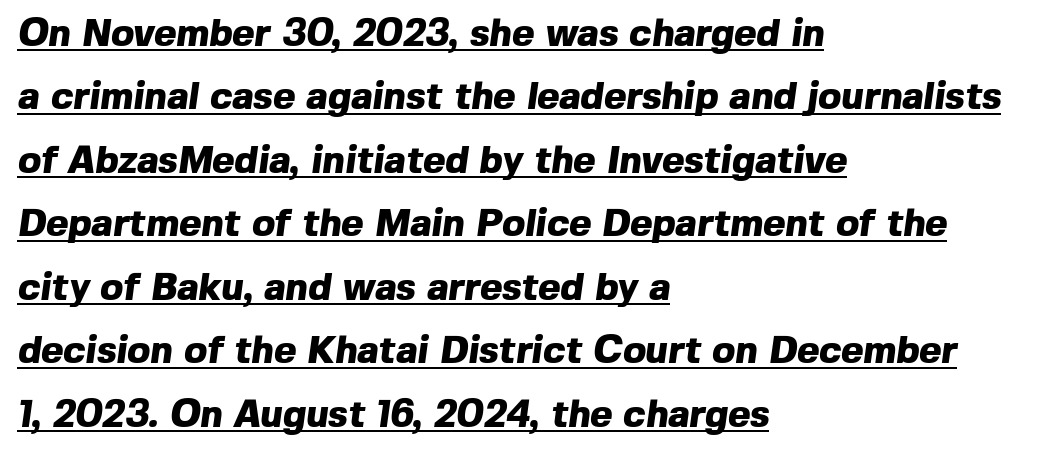
The image shows 38 px heavy sans-serif type; set left-aligned, normal line spacing (1.67x), normal letter spacing, underlined; a medium x-height.
